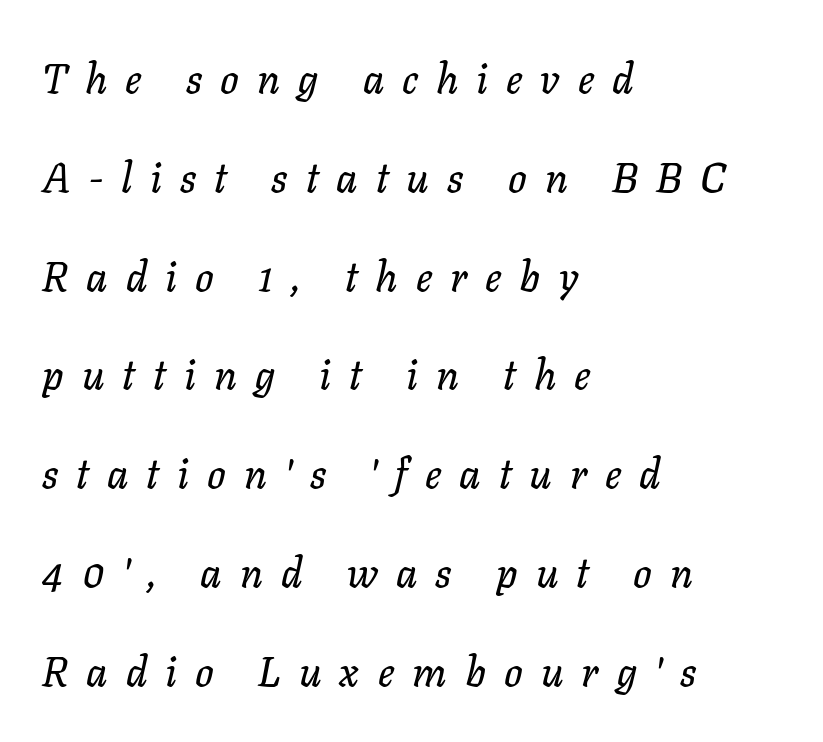
{"italic": "yes", "lean": "right", "slant_degrees": 11, "width": "normal", "stroke_contrast": "low", "x_height": "medium", "monospaced": "no", "underline": "no", "align": "left", "line_spacing": "loose", "line_spacing_ratio": 2.41, "letter_spacing": "wide", "letter_spacing_em": 0.44, "glyph_px": 41}
